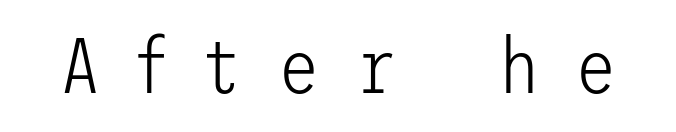
The image shows 77 px light sans-serif type, upright; set unusually wide letter spacing (+0.45 em), not underlined; low stroke contrast and a medium x-height.
